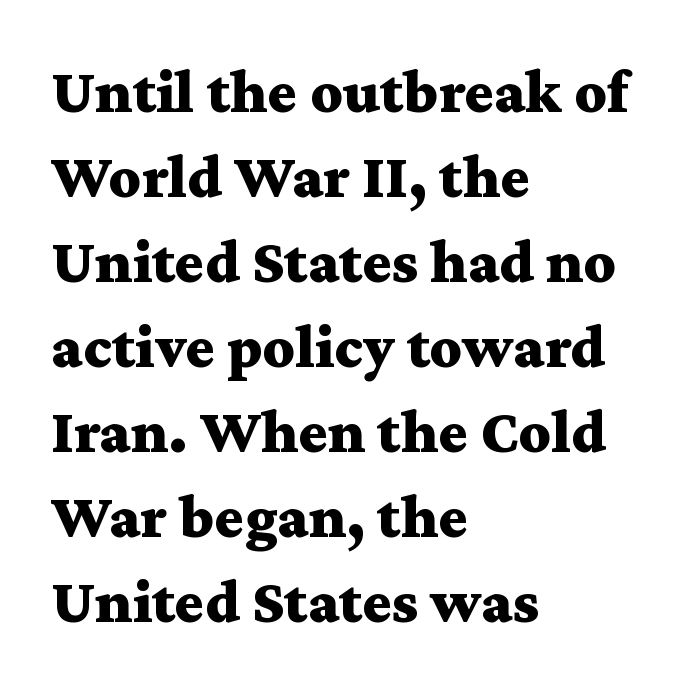
{"serif": "yes", "italic": "no", "bold": "yes", "weight": "bold", "width": "wide", "stroke_contrast": "medium", "x_height": "medium", "monospaced": "no", "underline": "no", "align": "left", "line_spacing": "normal", "line_spacing_ratio": 1.37, "letter_spacing": "normal", "letter_spacing_em": 0.0, "glyph_px": 62}
